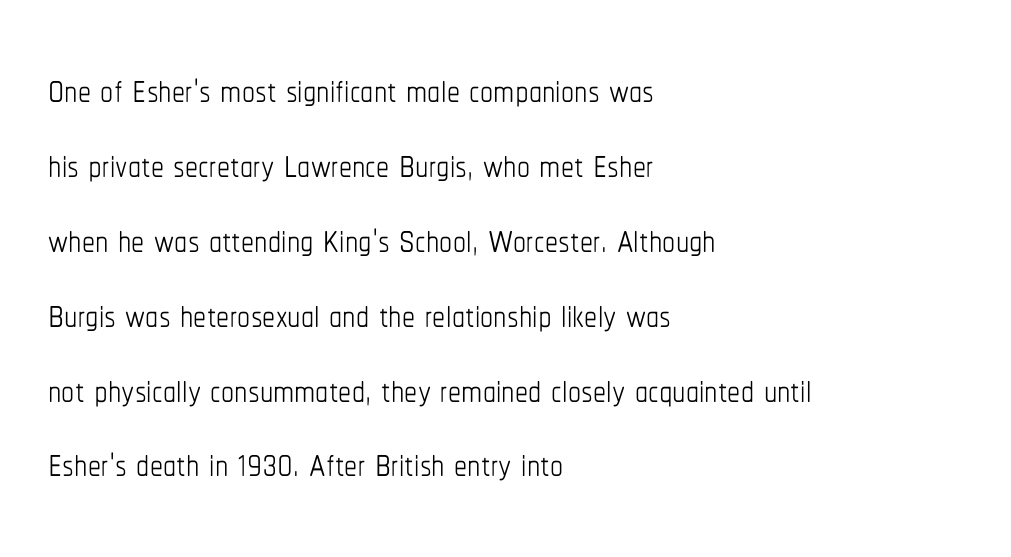
The image shows 52 px thin, condensed type, upright; set left-aligned, normal line spacing (1.44x), normal letter spacing, not underlined; low stroke contrast and a medium x-height.
